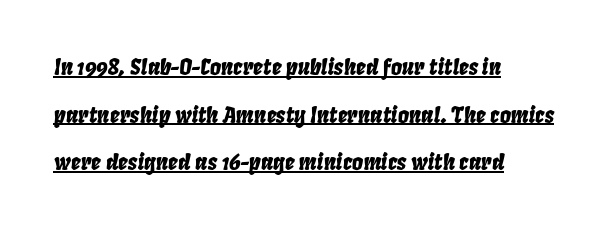
{"italic": "yes", "lean": "right", "slant_degrees": 8, "underline": "yes", "align": "left", "line_spacing": "loose", "line_spacing_ratio": 2.16, "letter_spacing": "normal", "letter_spacing_em": 0.0, "glyph_px": 22}
